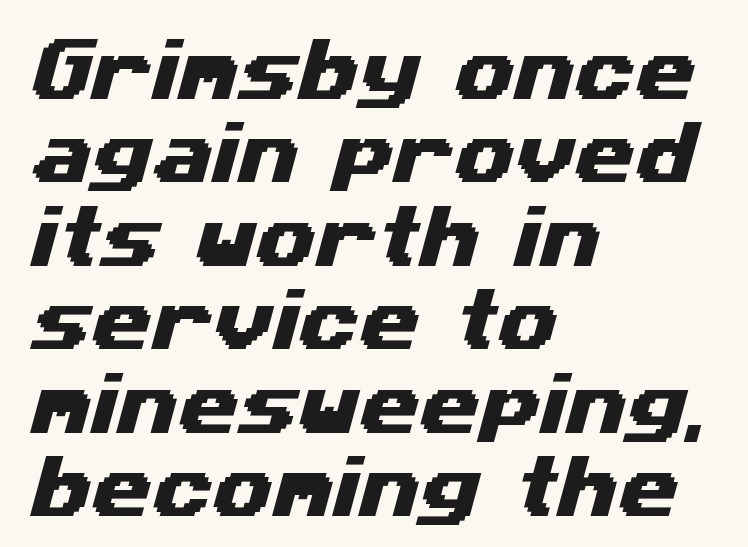
The image shows 69 px wide sans-serif type; set left-aligned, line spacing 1.21x, normal letter spacing, not underlined; medium stroke contrast and a medium x-height.
